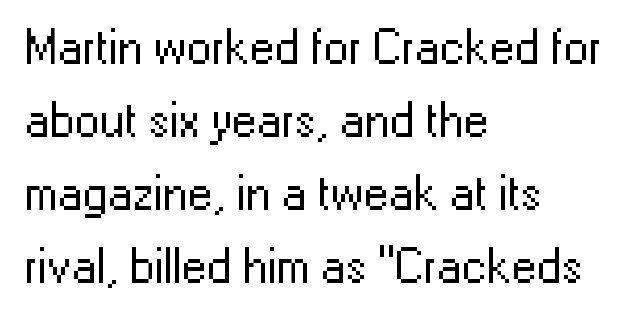
The image shows 50 px regular-weight sans-serif type, upright; set left-aligned, normal line spacing (1.46x), normal letter spacing, not underlined; low stroke contrast and a medium x-height.
